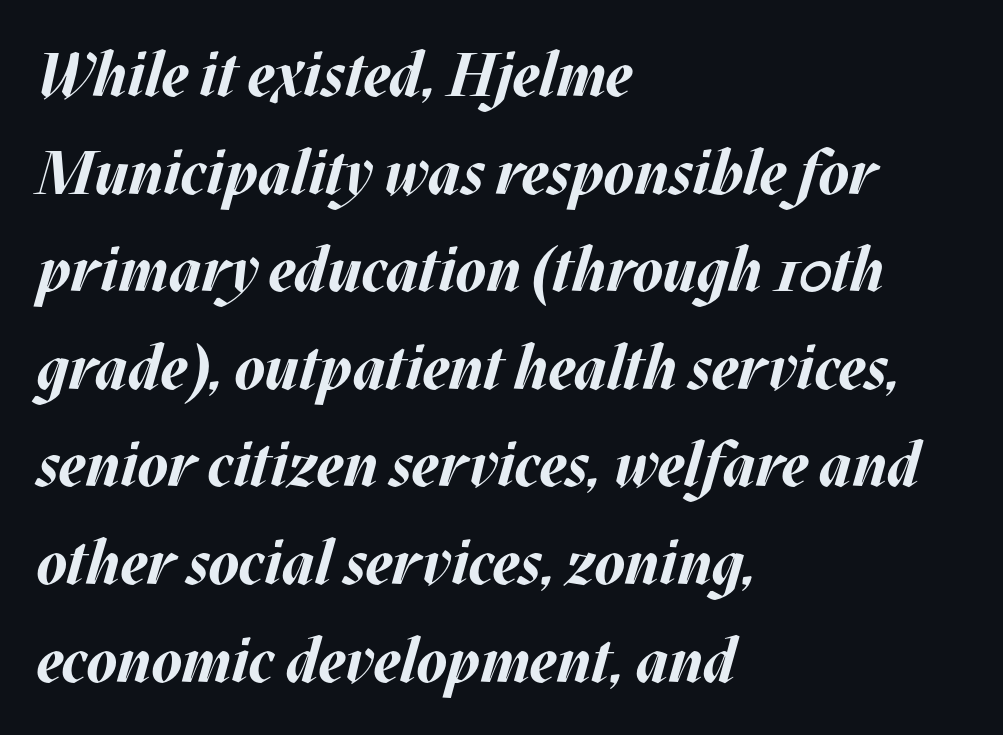
The line-height multiplier appears to be the usual default. Character widths vary here, with narrow letters taking less room than wide ones. Weight: bold. Horizontal alignment here is leftward, the default for most running prose. Unmarked baselines from the first word to the last. What stands out about the letter spacing? Nothing — it is the standard amount.
